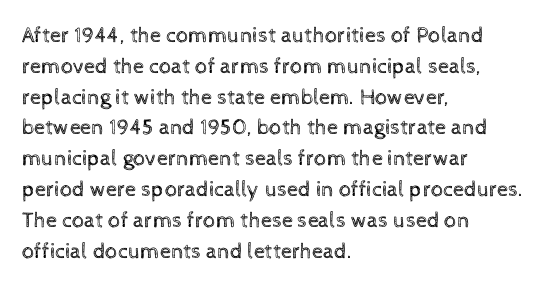
Summary of vertical rhythm: regular, with standard interline spacing. Short note: letters normally spaced. The font's upright variant was chosen for this text. Casual observation: everything's shoved over to the left.
